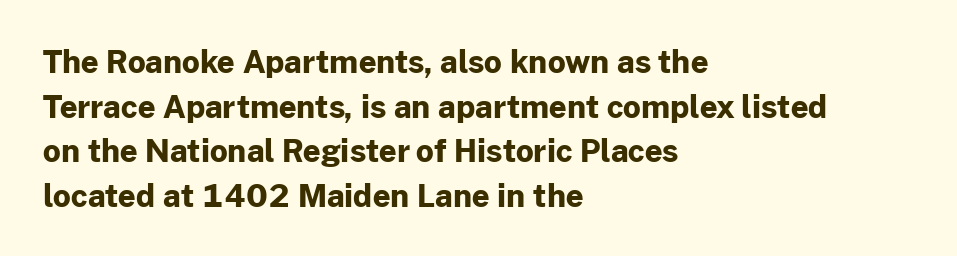
The image shows 31 px bold sans-serif type, upright; set left-aligned, normal line spacing (1.44x), normal letter spacing, not underlined; low stroke contrast and a medium x-height.
